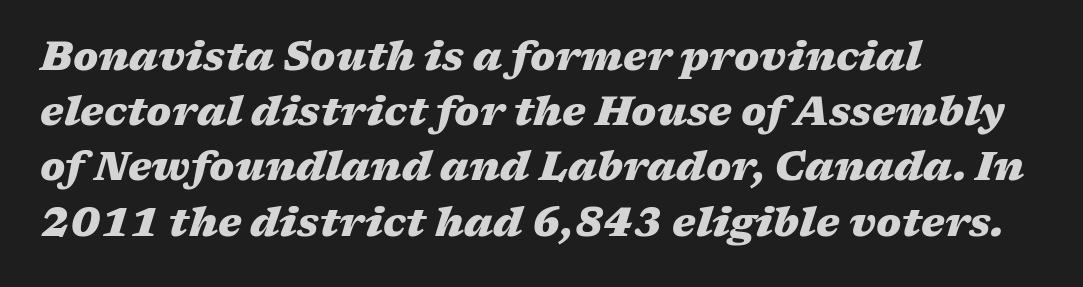
{"italic": "yes", "lean": "right", "slant_degrees": 17, "bold": "yes", "weight": "heavy", "width": "wide", "stroke_contrast": "medium", "x_height": "medium", "monospaced": "no", "underline": "no", "align": "left", "line_spacing": "normal", "line_spacing_ratio": 1.38, "letter_spacing": "normal", "letter_spacing_em": 0.0, "glyph_px": 40}
